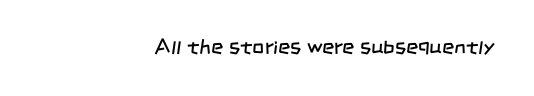
The image shows 21 px text type; set right-aligned, normal letter spacing, not underlined.
